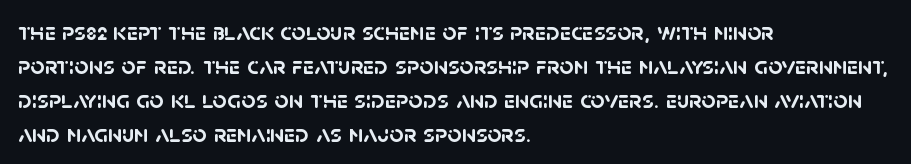
{"bold": "yes", "underline": "no", "align": "left", "line_spacing": "normal", "line_spacing_ratio": 1.36, "letter_spacing": "normal", "letter_spacing_em": 0.0, "glyph_px": 25}
